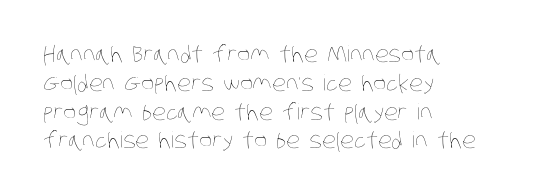
Normally led — the rows are evenly, conventionally spaced. Standard letterfit; no display-style spreading of the glyphs. Underline: absent. Short and long lines alike share a common starting point at left.
